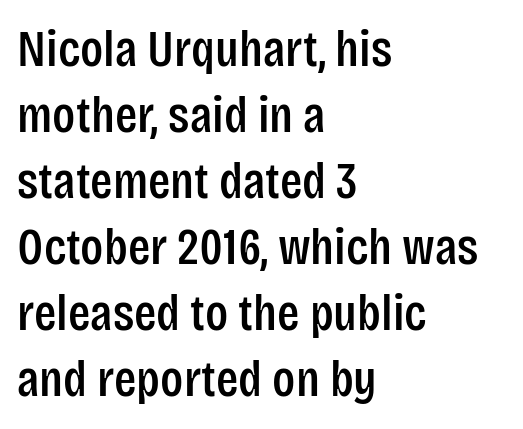
The image shows 52 px condensed sans-serif type, upright; set left-aligned, normal line spacing (1.27x), normal letter spacing, not underlined; low stroke contrast and a large x-height.
